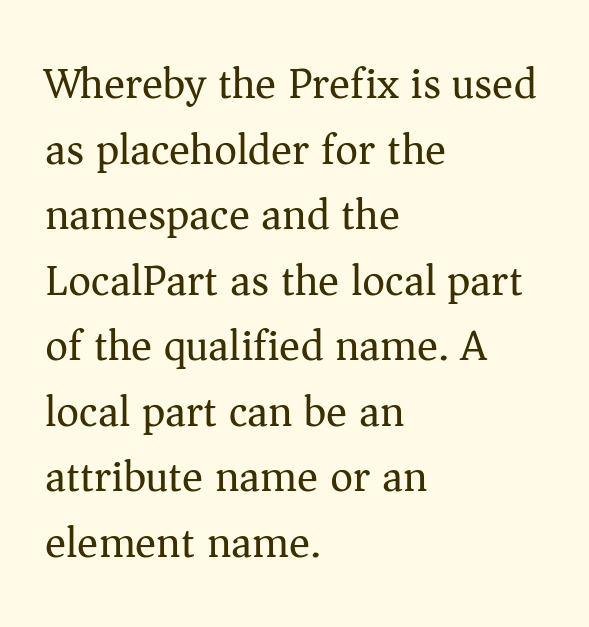
Proportional: the letters do not fall into vertical columns. Evenly set lines give the paragraph a standard silhouette. The foot of each line stays bare and open. The typeface has the unassuming heft of standard copy or less.
